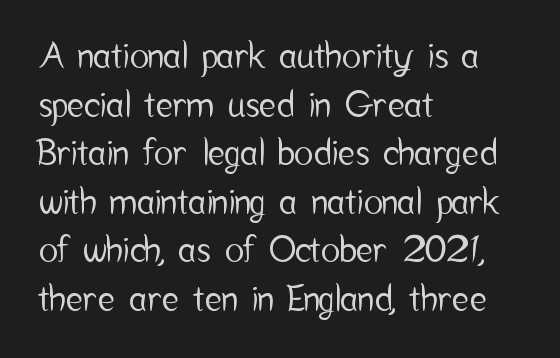
The space directly below the letters is spotless. Horizontal bands of white between lines are of average thickness. The text was rendered using a sans face with plain stroke endings. A student would call this left alignment; a typographer would say flush left, rag right.
